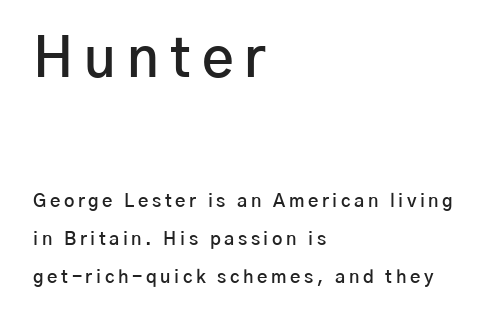
The image shows 55 px semibold sans-serif type, upright; set left-aligned, loose line spacing (2.1x), unusually wide letter spacing (+0.2 em), not underlined; the first (top) block is 3.06x larger; low stroke contrast and a medium x-height.
